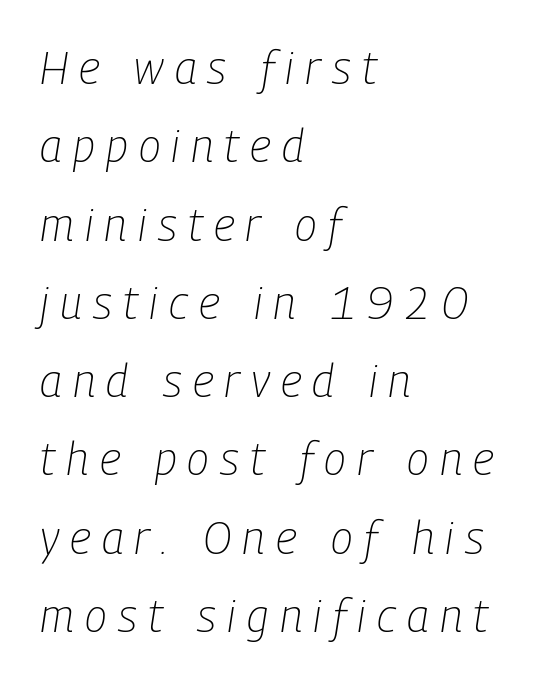
{"italic": "yes", "lean": "right", "slant_degrees": 9, "bold": "no", "weight": "light", "width": "condensed", "stroke_contrast": "low", "x_height": "medium", "monospaced": "no", "underline": "no", "align": "left", "line_spacing_ratio": 1.74, "letter_spacing": "wide", "letter_spacing_em": 0.25, "glyph_px": 45}
